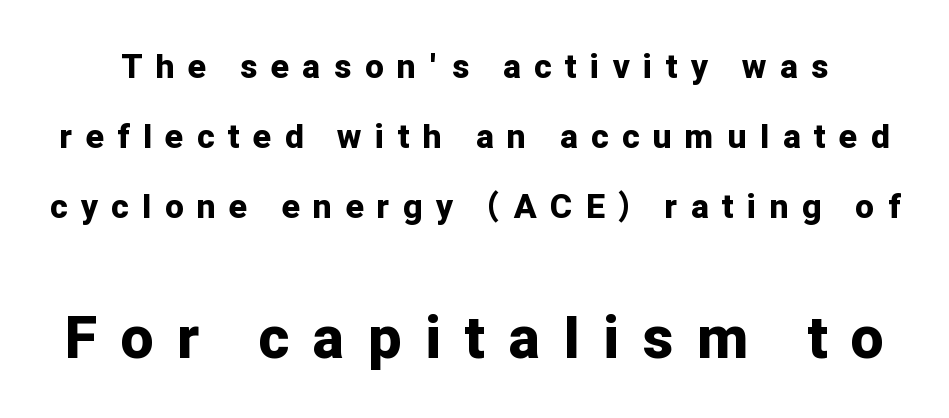
The image shows 58 px bold sans-serif type, upright; set loose line spacing (2.12x), unusually wide letter spacing (+0.42 em), not underlined; the second (bottom) block is 1.76x larger; low stroke contrast and a medium x-height.
